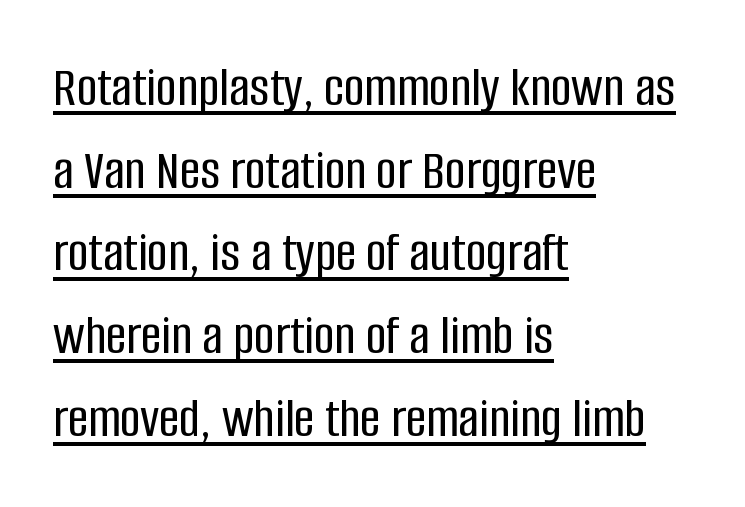
Upright lettering throughout. Reading down the block, your eye returns to a fixed left position each line. Honestly, the row spacing looks completely unremarkable. The type is set solid horizontally, with unmodified tracking.
